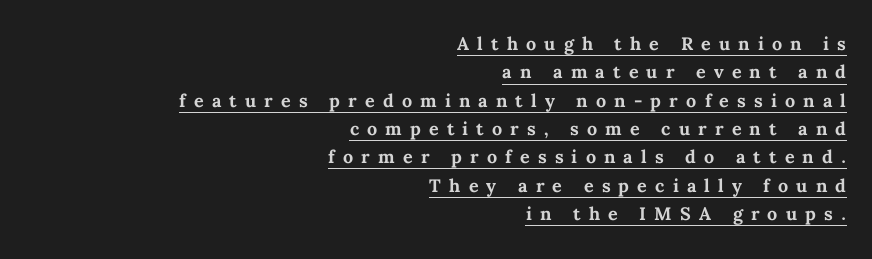
{"italic": "no", "bold": "yes", "underline": "yes", "align": "right", "line_spacing_ratio": 1.18, "letter_spacing": "wide", "letter_spacing_em": 0.34, "glyph_px": 24}
